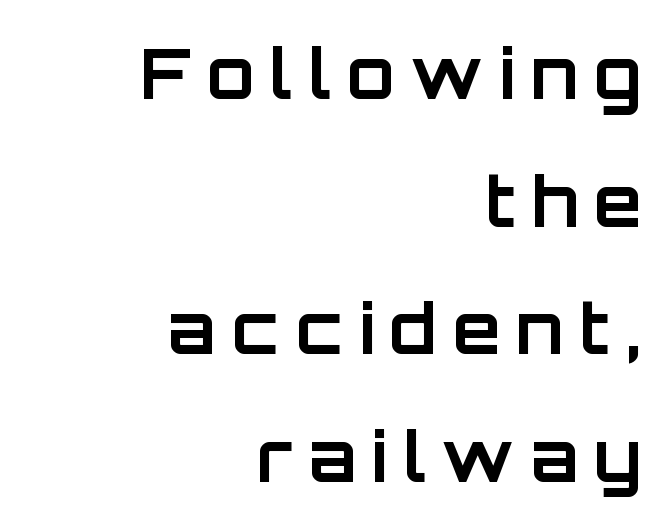
Q: Is the text bold? A: Yes.
Q: Is the text italic (slanted)? A: No, it is upright.
Q: Is the typeface a serif or a sans-serif typeface? A: Sans-serif.
Q: Is the text underlined? A: No.
Q: How is the paragraph aligned? A: Right-aligned.
Q: Is the spacing between letters normal or unusually wide? A: Unusually wide.
Q: Width (condensed, normal, or wide)? A: Normal.
Q: Stroke contrast? A: Low.
Q: x-height? A: Large.
Q: Monospaced? A: No.
